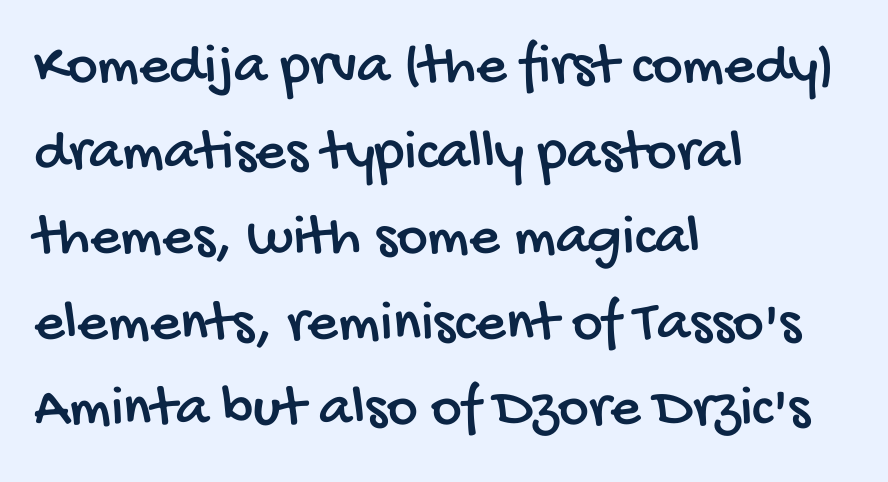
Compared with typical paragraphs, the rows here are spaced about the same. Line starts are locked; line ends wander. Observe the ordinary spacing: letters are neighbours, not strangers. Nobody drew a line under any word here. To sum up the face: it is a sans, with no serifs. You could not count columns in this text — the font is proportionally spaced.
